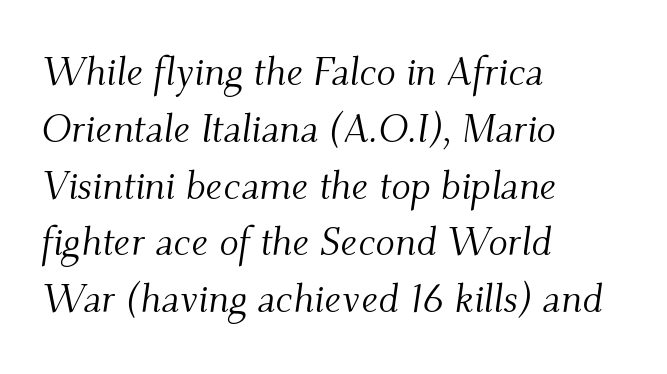
Q: Is the text bold? A: No.
Q: Is the text italic (slanted)? A: Yes, it leans right by about 9 degrees.
Q: Is the typeface a serif or a sans-serif typeface? A: Serif.
Q: Is the text underlined? A: No.
Q: How is the paragraph aligned? A: Left-aligned.
Q: Is the spacing between letters normal or unusually wide? A: Normal.
Q: Is the spacing between lines tight, normal or loose? A: Normal.
Q: Width (condensed, normal, or wide)? A: Normal.
Q: Stroke contrast? A: Medium.
Q: x-height? A: Small.
Q: Monospaced? A: No.
